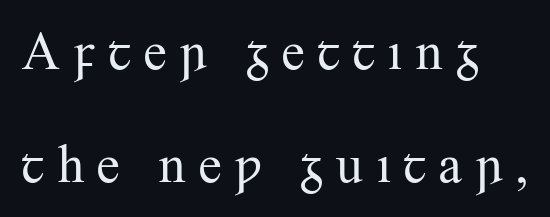
The image shows 53 px regular-weight serif type, upright; set loose line spacing (2.14x), unusually wide letter spacing (+0.2 em), not underlined; medium stroke contrast and a small x-height.
